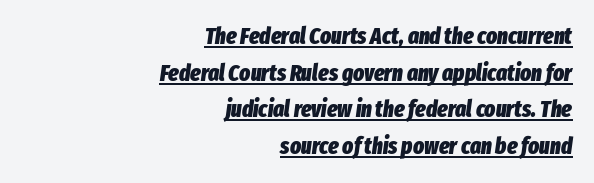
{"italic": "yes", "lean": "right", "slant_degrees": 8, "bold": "yes", "underline": "yes", "align": "right", "line_spacing": "normal", "line_spacing_ratio": 1.59, "letter_spacing": "normal", "letter_spacing_em": 0.0, "glyph_px": 23}
